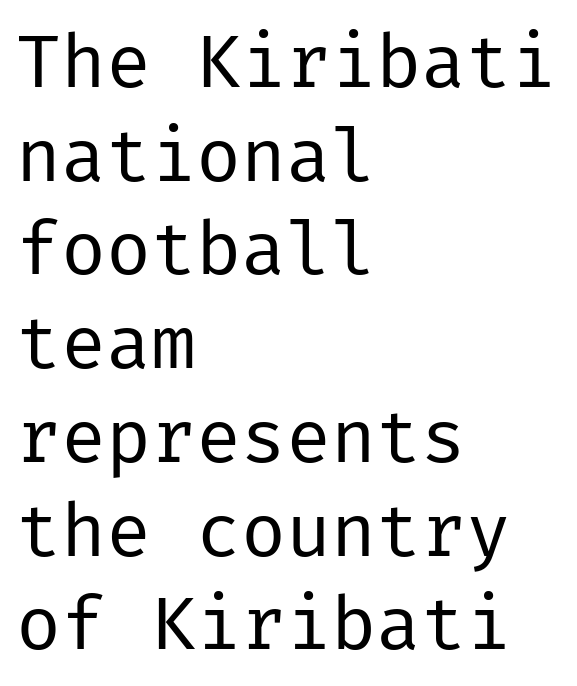
Observe the ordinary spacing: letters are neighbours, not strangers. Line starts are locked; line ends wander. Notice how descenders clear the ascenders below comfortably — that's standard leading. The letters stand straight up with perfectly vertical stems.
